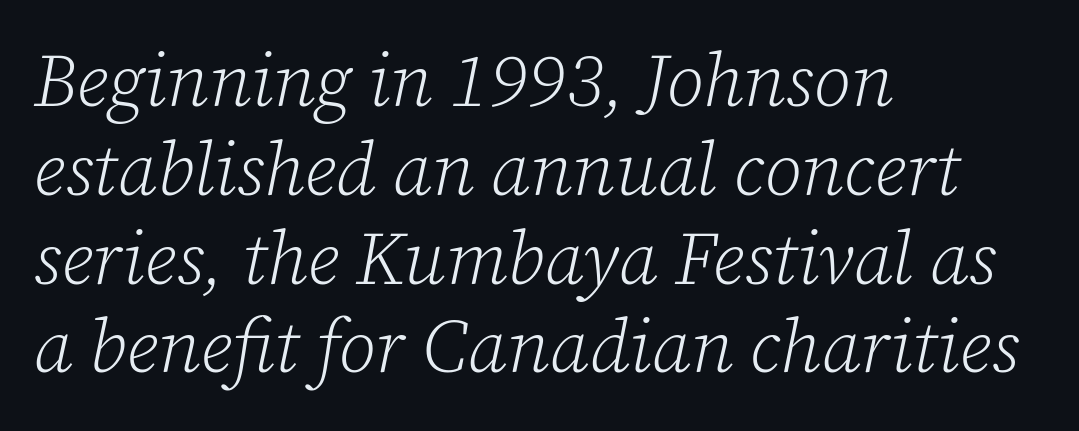
Just letters on the line, the space beneath them empty. The font family rendered here belongs to the serif group. The horizontal fit of the characters is conventional and even. A classic flush-left, rag-right setting is used for this passage.
